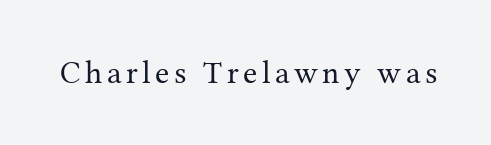
Letters have the restrained weight of plain body copy at most. Descenders are the only things crossing below the line. Rendered with straight, roman letterforms. Here the designer chose a conventional face with non-uniform glyph widths. The text was rendered using a seriffed face with decorative stroke endings.
